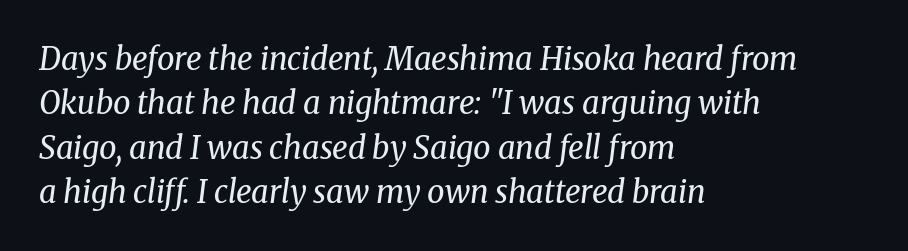
Q: Is the text bold? A: No.
Q: Is the text italic (slanted)? A: Yes, it leans right by about 8 degrees.
Q: Is the typeface a serif or a sans-serif typeface? A: Serif.
Q: Is the text underlined? A: No.
Q: How is the paragraph aligned? A: Left-aligned.
Q: Is the spacing between letters normal or unusually wide? A: Normal.
Q: Is the spacing between lines tight, normal or loose? A: Normal.
Q: Width (condensed, normal, or wide)? A: Normal.
Q: Stroke contrast? A: Medium.
Q: x-height? A: Medium.
Q: Monospaced? A: No.
